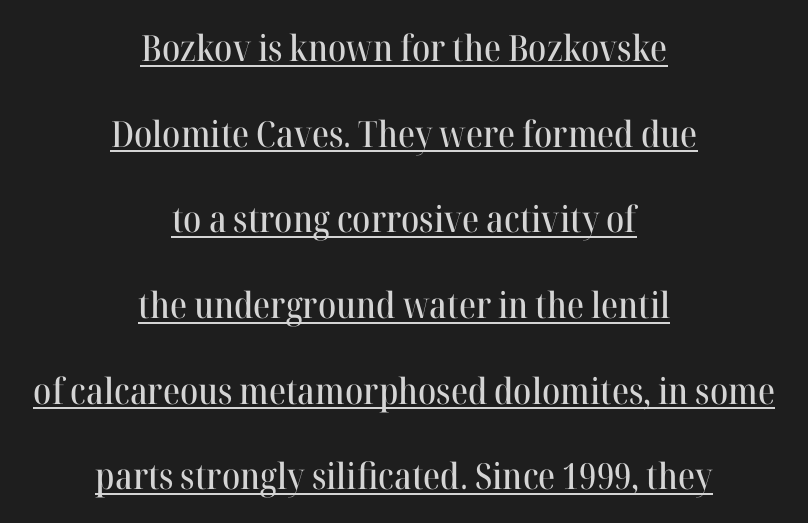
{"serif": "yes", "italic": "no", "width": "normal", "stroke_contrast": "high", "x_height": "medium", "monospaced": "no", "underline": "yes", "align": "center", "line_spacing": "loose", "line_spacing_ratio": 2.38, "letter_spacing": "normal", "letter_spacing_em": 0.0, "glyph_px": 36}
